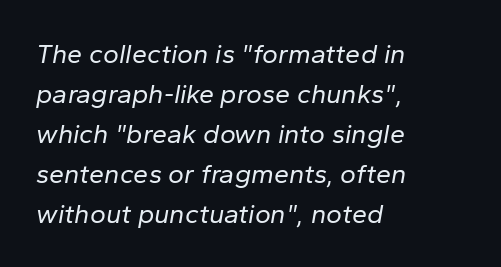
Q: Is the text bold? A: No.
Q: Is the text italic (slanted)? A: Yes, it leans right by about 10 degrees.
Q: Is the text underlined? A: No.
Q: How is the paragraph aligned? A: Left-aligned.
Q: Is the spacing between letters normal or unusually wide? A: Normal.
Q: Is the spacing between lines tight, normal or loose? A: Normal.
